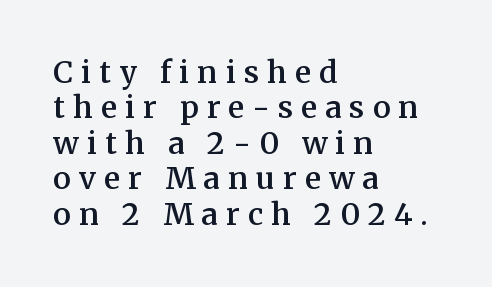
The axis of the letterforms is exactly vertical. The tracking reads as deliberately expanded to a designer's eye. The font is running at a semibold setting, under full bold. The letters advance in unequal steps, a hallmark of proportional type.
